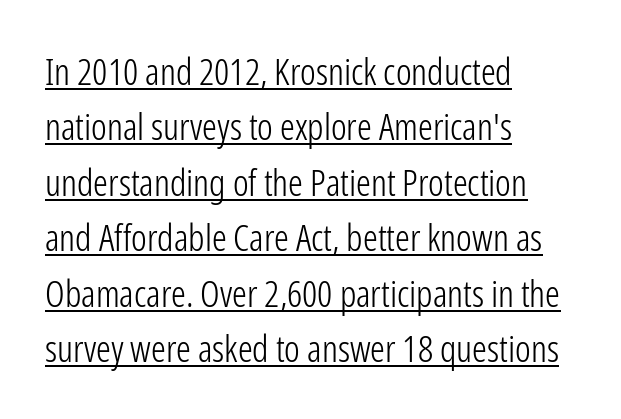
Q: Is the text bold? A: No.
Q: Is the text italic (slanted)? A: No, it is upright.
Q: Is the typeface a serif or a sans-serif typeface? A: Sans-serif.
Q: Is the text underlined? A: Yes.
Q: How is the paragraph aligned? A: Left-aligned.
Q: Is the spacing between letters normal or unusually wide? A: Normal.
Q: Is the spacing between lines tight, normal or loose? A: Normal.
Q: Width (condensed, normal, or wide)? A: Condensed.
Q: Stroke contrast? A: Low.
Q: x-height? A: Medium.
Q: Monospaced? A: No.
